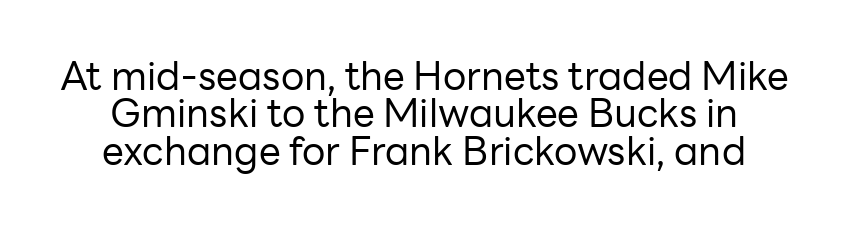
The image shows 39 px regular-weight sans-serif type, upright; set tight line spacing (0.96x), normal letter spacing, not underlined; low stroke contrast and a medium x-height.
